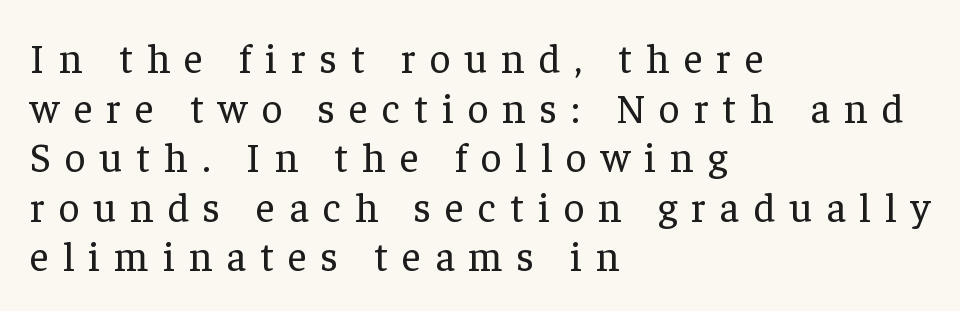
{"serif": "yes", "italic": "no", "bold": "no", "weight": "regular", "width": "normal", "stroke_contrast": "low", "x_height": "medium", "monospaced": "no", "underline": "no", "align": "left", "line_spacing_ratio": 1.21, "letter_spacing": "wide", "letter_spacing_em": 0.34, "glyph_px": 41}
